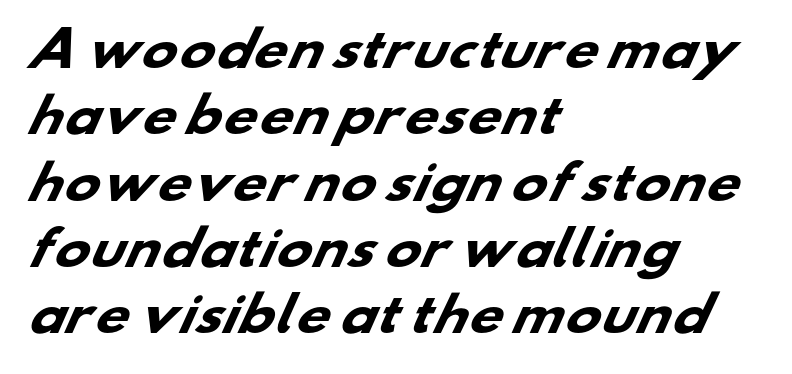
The image shows 47 px heavy, wide sans-serif type; set left-aligned, normal line spacing (1.41x), normal letter spacing, not underlined; low stroke contrast and a small x-height.
